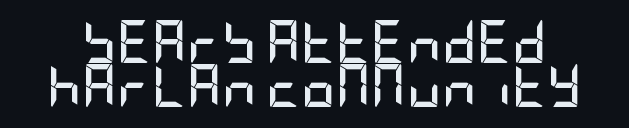
{"serif": "no", "italic": "no", "bold": "yes", "weight": "semibold", "width": "condensed", "stroke_contrast": "low", "x_height": "large", "underline": "no", "line_spacing": "tight", "line_spacing_ratio": 1.03, "letter_spacing": "normal", "letter_spacing_em": 0.0, "glyph_px": 43}
